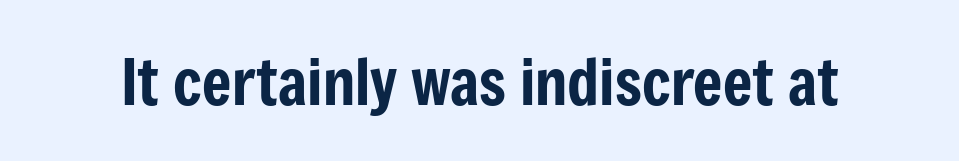
Q: Is the text italic (slanted)? A: No, it is upright.
Q: Is the typeface a serif or a sans-serif typeface? A: Sans-serif.
Q: Is the text underlined? A: No.
Q: Is the spacing between letters normal or unusually wide? A: Normal.
Q: Width (condensed, normal, or wide)? A: Condensed.
Q: Stroke contrast? A: Low.
Q: x-height? A: Medium.
Q: Monospaced? A: No.
